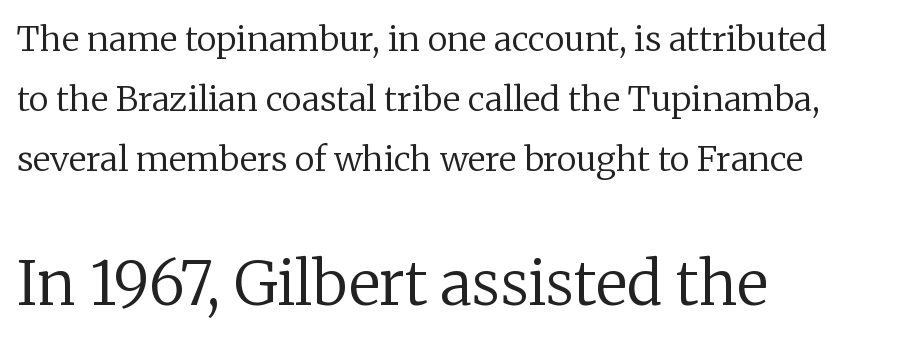
Rendered with straight, roman letterforms. The second block has been scaled up relative to the first. Serif or sans? Serif — the stroke terminals have little feet. Heft: none added — not bold. This sample has the flowing, uneven cadence of proportional lettering. Honestly, the letter spacing is just normal — you wouldn't notice it.
